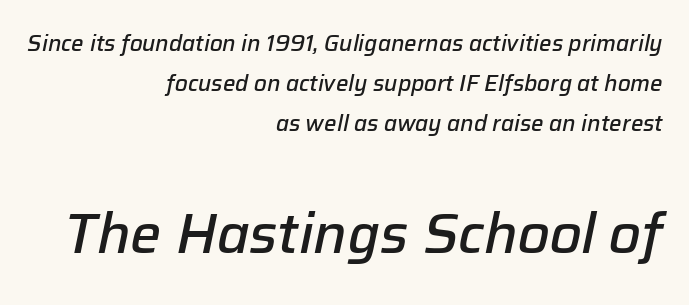
The face used here is proportionally spaced, like ordinary book or web type. These lines were composed using italics. If you drew a ruler down the right edge, every line would touch it. Does the bottom block carry the larger type? Yes, it does. Weight check: semibold — heavier than regular, not quite bold.
